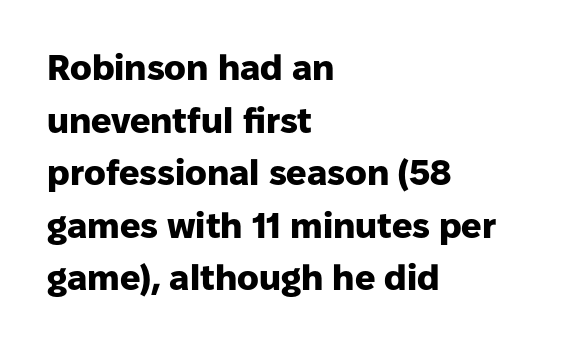
The image shows 36 px heavy sans-serif type, upright; set left-aligned, normal line spacing (1.46x), normal letter spacing, not underlined; low stroke contrast and a medium x-height.
